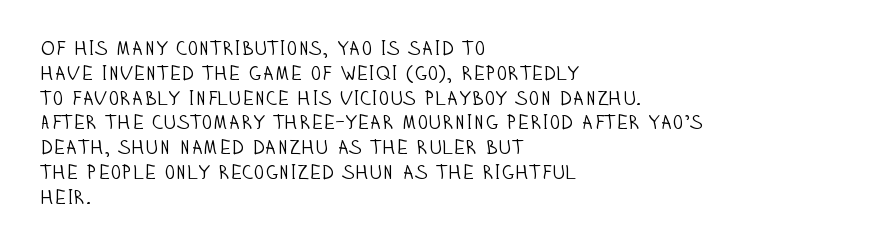
Q: Is the text bold? A: No.
Q: Is the text italic (slanted)? A: No, it is upright.
Q: Is the text underlined? A: No.
Q: How is the paragraph aligned? A: Left-aligned.
Q: Is the spacing between letters normal or unusually wide? A: Normal.
